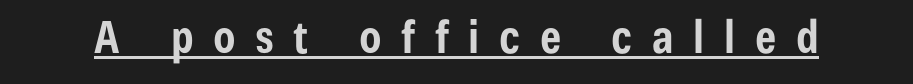
This is roman type, the default non-slanted kind. The font family rendered here belongs to the sans-serif group. This sample has the flowing, uneven cadence of proportional lettering. The tracking reads as deliberately expanded to a designer's eye. Students, observe the line beneath the letters — that is underlining.
